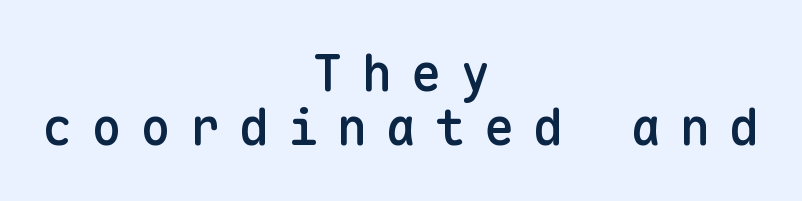
{"serif": "no", "italic": "no", "bold": "semi", "weight": "semibold", "width": "normal", "stroke_contrast": "low", "x_height": "medium", "monospaced": "yes", "underline": "no", "align": "center", "line_spacing": "tight", "line_spacing_ratio": 1.09, "letter_spacing": "wide", "letter_spacing_em": 0.38, "glyph_px": 50}
